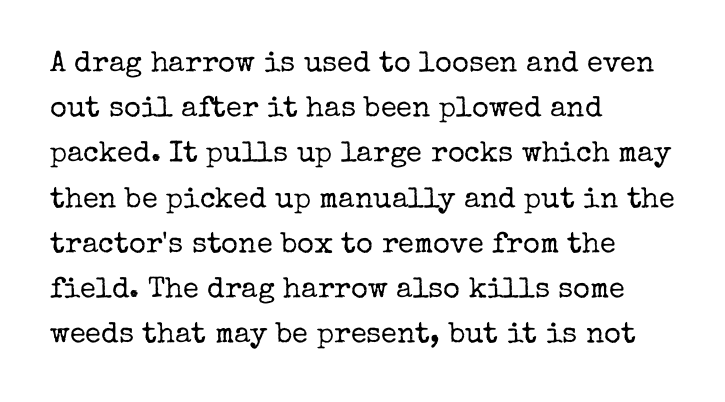
The image shows 29 px regular-weight serif type, upright; set left-aligned, normal line spacing (1.56x), normal letter spacing, not underlined; low stroke contrast and a medium x-height.
